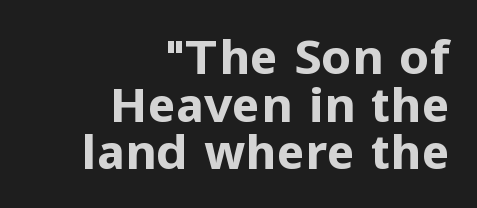
The image shows 48 px bold sans-serif type, upright; set right-aligned, tight line spacing (0.99x), normal letter spacing, not underlined; low stroke contrast and a medium x-height.
